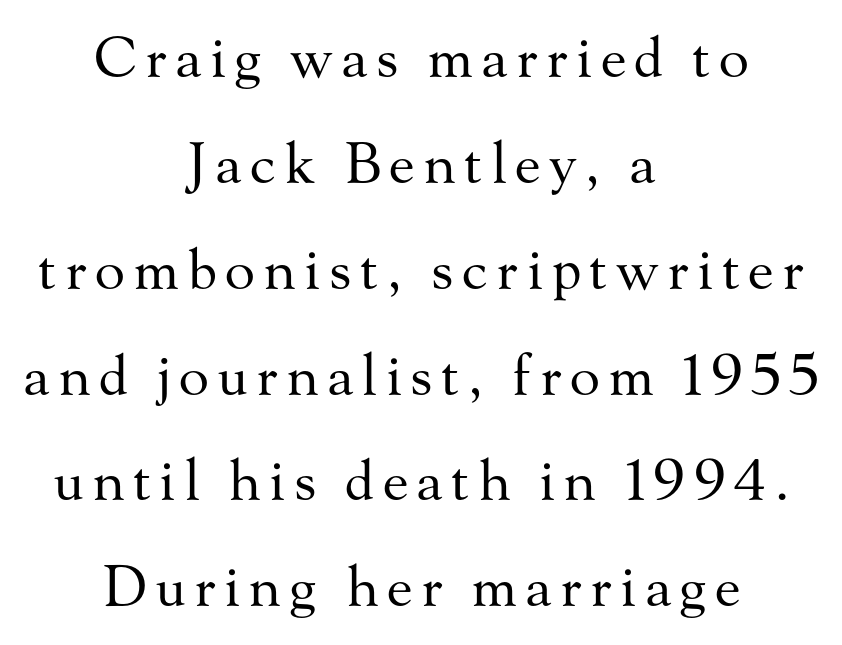
Unlike italic type, these characters show no tilt at all. Underline: absent. Summary of weight: not heavy and not bold. Which margin do the lines hug? Neither — every line sits in the middle. Check where the strokes stop: tiny serifs finish them off.
